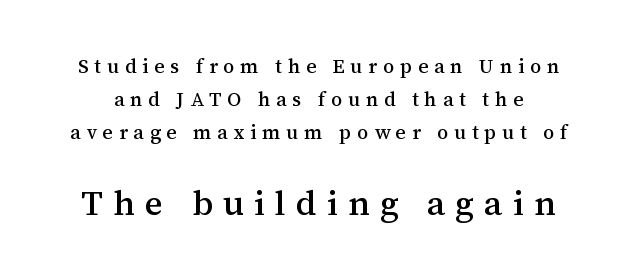
The image shows 35 px serif type, upright; set normal line spacing (1.64x), unusually wide letter spacing (+0.29 em), not underlined; the second (bottom) block is 1.75x larger; medium stroke contrast and a medium x-height.
